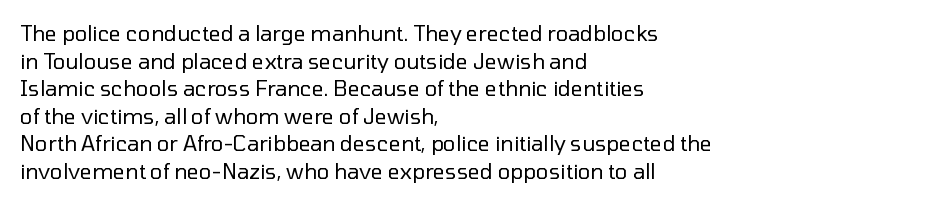
Q: Is the text bold? A: No.
Q: Is the text italic (slanted)? A: No, it is upright.
Q: Is the text underlined? A: No.
Q: How is the paragraph aligned? A: Left-aligned.
Q: Is the spacing between letters normal or unusually wide? A: Normal.
Q: Is the spacing between lines tight, normal or loose? A: Normal.
